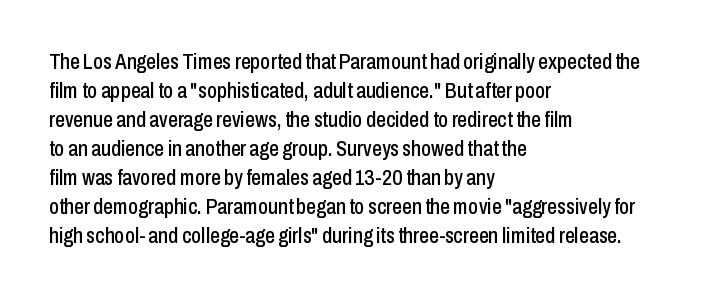
{"italic": "no", "underline": "no", "align": "left", "line_spacing": "normal", "line_spacing_ratio": 1.32, "letter_spacing": "normal", "letter_spacing_em": 0.0, "glyph_px": 22}
